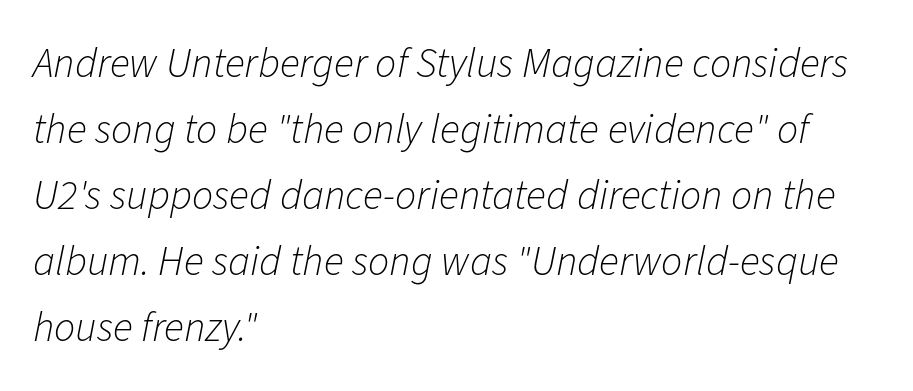
Type without underlining. Notice how descenders clear the ascenders below comfortably — that's standard leading. Letters have the restrained weight of plain body copy at most. Where is the straight margin? On the left. The letters advance in unequal steps, a hallmark of proportional type. The rendering applies a slant to the glyphs.
